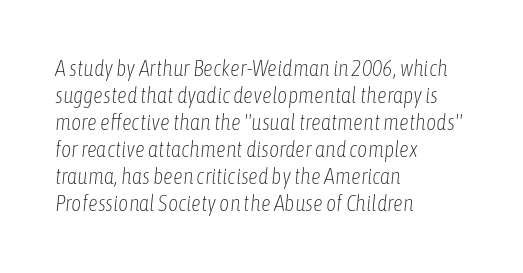
The image shows 22 px text type, italic (leaning right); set left-aligned, line spacing 1.23x, normal letter spacing, not underlined.
